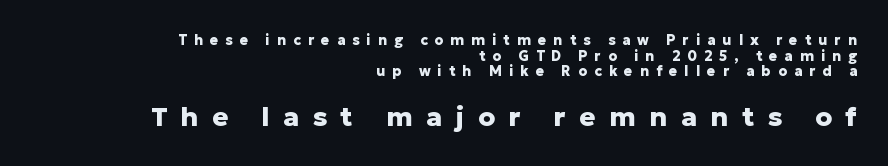
{"italic": "no", "bold": "yes", "underline": "no", "align": "right", "line_spacing": "tight", "line_spacing_ratio": 1.11, "letter_spacing": "wide", "letter_spacing_em": 0.5, "larger_block": "second", "size_ratio": 1.93, "glyph_px": 27}
